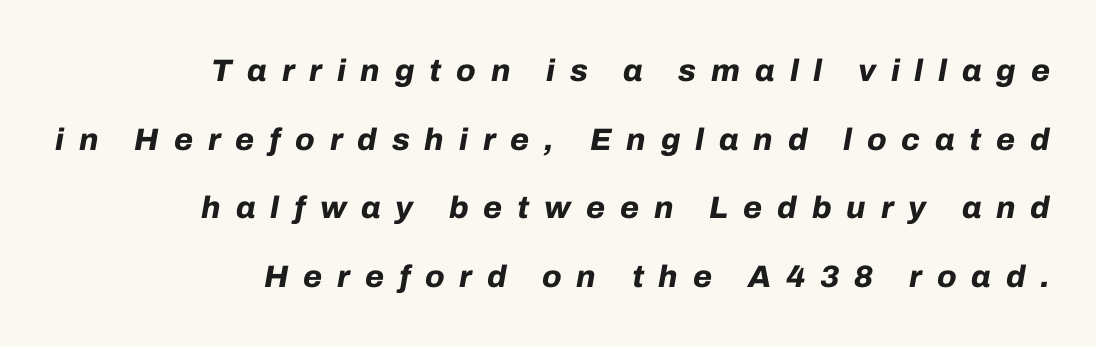
Q: Is the text bold? A: Yes.
Q: Is the text italic (slanted)? A: Yes, it leans right by about 10 degrees.
Q: Is the text underlined? A: No.
Q: How is the paragraph aligned? A: Right-aligned.
Q: Is the spacing between letters normal or unusually wide? A: Unusually wide.
Q: Is the spacing between lines tight, normal or loose? A: Loose.
Q: Width (condensed, normal, or wide)? A: Normal.
Q: Stroke contrast? A: Low.
Q: x-height? A: Medium.
Q: Monospaced? A: No.
